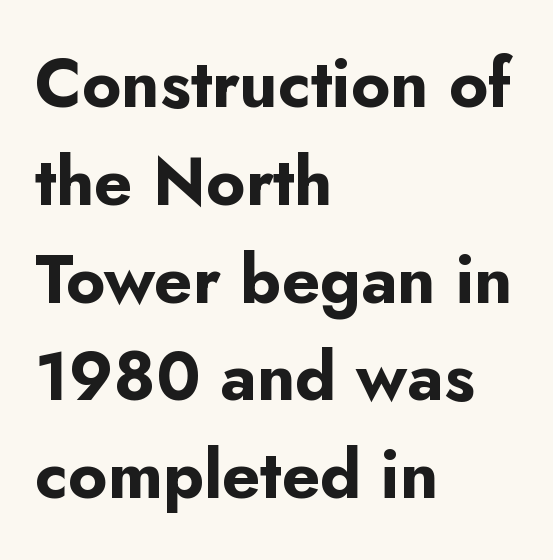
Q: Is the text bold? A: Yes.
Q: Is the text italic (slanted)? A: No, it is upright.
Q: Is the typeface a serif or a sans-serif typeface? A: Sans-serif.
Q: Is the text underlined? A: No.
Q: How is the paragraph aligned? A: Left-aligned.
Q: Is the spacing between letters normal or unusually wide? A: Normal.
Q: Is the spacing between lines tight, normal or loose? A: Normal.
Q: Width (condensed, normal, or wide)? A: Normal.
Q: Stroke contrast? A: Low.
Q: x-height? A: Small.
Q: Monospaced? A: No.
